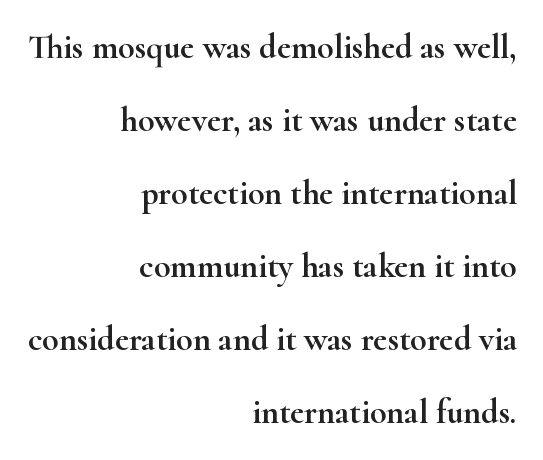
Decoration check: the copy has no underline. This is serif lettering, the kind often seen in printed books. Regarding leading, the lines here are spaced well apart. Rendered with straight, roman letterforms.
